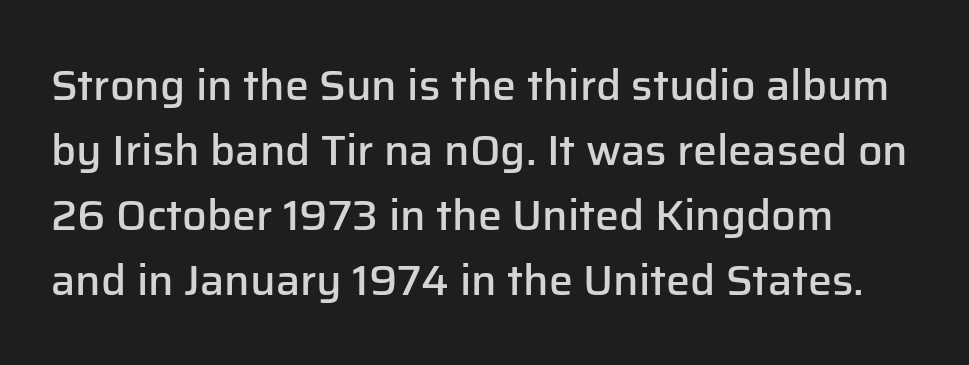
{"serif": "no", "italic": "no", "bold": "semi", "weight": "semibold", "width": "normal", "stroke_contrast": "low", "x_height": "medium", "monospaced": "no", "underline": "no", "line_spacing": "normal", "line_spacing_ratio": 1.51, "letter_spacing": "normal", "letter_spacing_em": 0.0, "glyph_px": 43}
